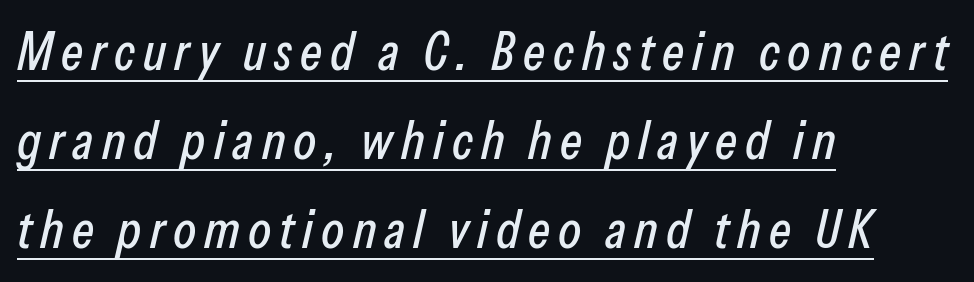
Underlined type. Each letter keeps its own natural width here, so spacing adapts to shape. A classic flush-left, rag-right setting is used for this passage. Vertical spacing — default. Does the lettering tilt? It does — this is italic.
